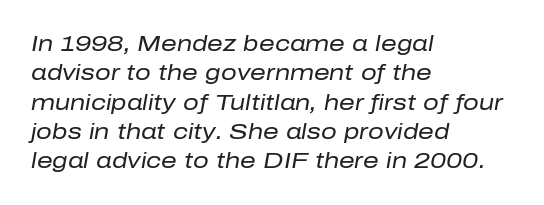
Heft: none added — not bold. The words here are not underlined. Is the block centered? No — it sits flush against the left margin. The whole block is typeset with a tilt. Caption: standard tracking, unaltered.
